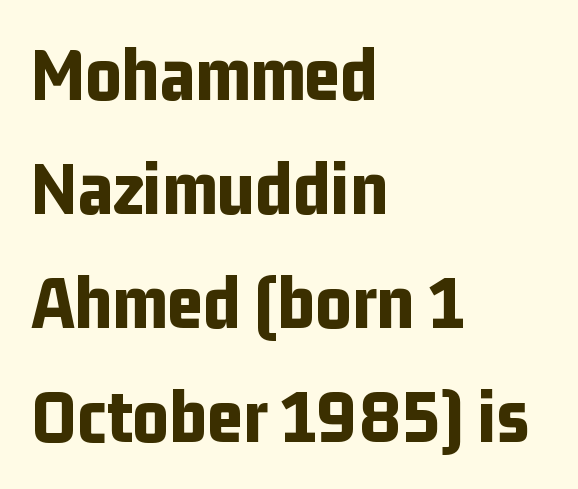
Q: Is the text bold? A: Yes.
Q: Is the text italic (slanted)? A: No, it is upright.
Q: Is the typeface a serif or a sans-serif typeface? A: Sans-serif.
Q: Is the text underlined? A: No.
Q: How is the paragraph aligned? A: Left-aligned.
Q: Is the spacing between letters normal or unusually wide? A: Normal.
Q: Is the spacing between lines tight, normal or loose? A: Normal.
Q: Width (condensed, normal, or wide)? A: Condensed.
Q: Stroke contrast? A: Low.
Q: x-height? A: Medium.
Q: Monospaced? A: No.
